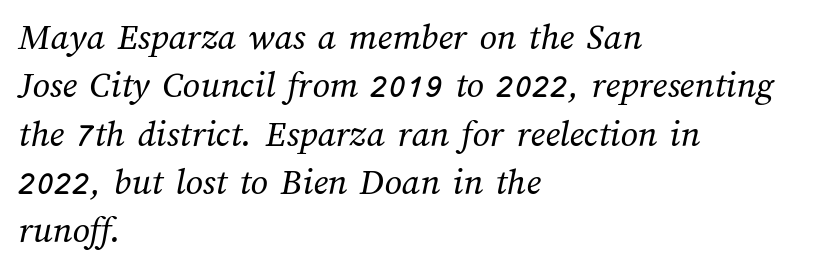
Q: Is the text bold? A: No.
Q: Is the text underlined? A: No.
Q: How is the paragraph aligned? A: Left-aligned.
Q: Is the spacing between letters normal or unusually wide? A: Normal.
Q: Is the spacing between lines tight, normal or loose? A: Normal.
Q: Width (condensed, normal, or wide)? A: Normal.
Q: Stroke contrast? A: Medium.
Q: x-height? A: Medium.
Q: Monospaced? A: No.
